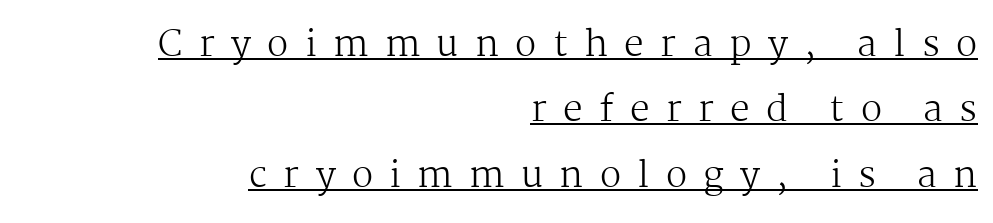
Counters stay open thanks to moderate or lighter strokes. The glyphs in this specimen are seriffed. Ordinary non-slanted type is in use. Quick note: underline on. Letter spacing: wide.
